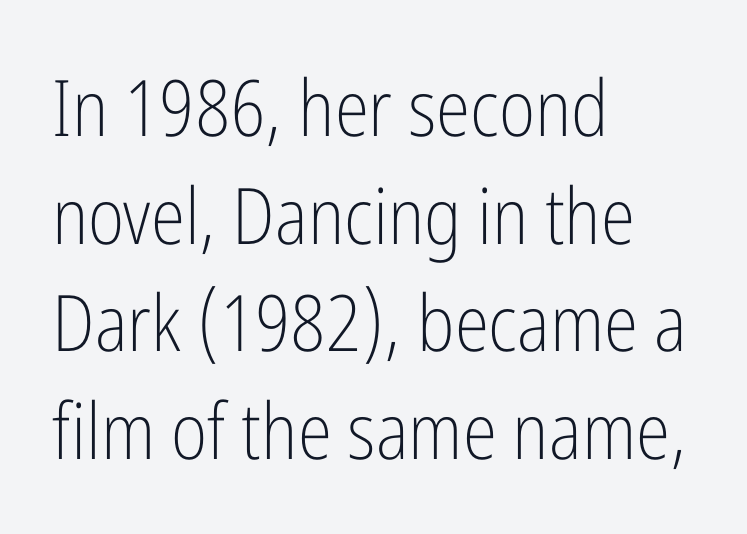
{"serif": "no", "italic": "no", "bold": "no", "weight": "light", "width": "condensed", "stroke_contrast": "low", "x_height": "medium", "monospaced": "no", "underline": "no", "align": "left", "line_spacing": "normal", "line_spacing_ratio": 1.38, "letter_spacing": "normal", "letter_spacing_em": 0.0, "glyph_px": 78}
